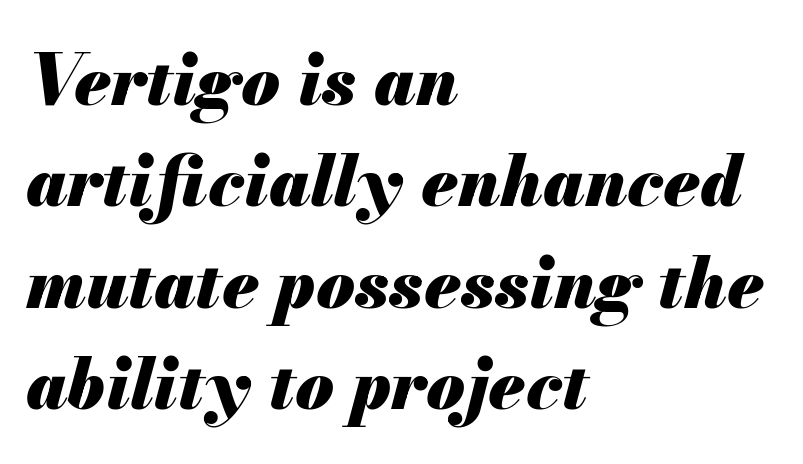
{"italic": "yes", "lean": "right", "slant_degrees": 13, "bold": "yes", "weight": "heavy", "width": "normal", "stroke_contrast": "medium", "x_height": "small", "monospaced": "no", "underline": "no", "align": "left", "line_spacing": "normal", "line_spacing_ratio": 1.45, "letter_spacing": "normal", "letter_spacing_em": 0.0, "glyph_px": 70}
